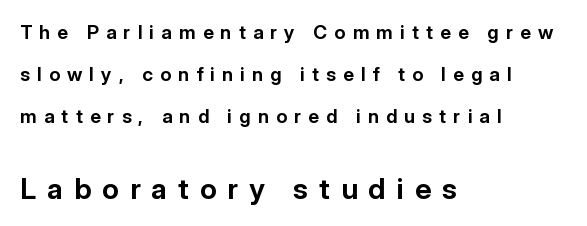
{"serif": "no", "italic": "no", "bold": "yes", "weight": "bold", "width": "normal", "stroke_contrast": "low", "x_height": "medium", "monospaced": "no", "underline": "no", "align": "left", "line_spacing": "loose", "line_spacing_ratio": 2.22, "letter_spacing": "wide", "letter_spacing_em": 0.38, "larger_block": "second", "size_ratio": 1.53, "glyph_px": 29}
